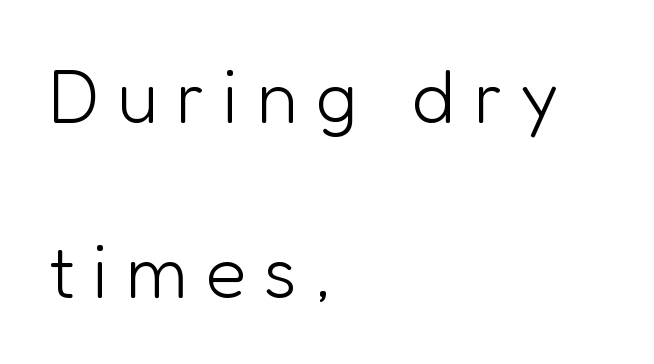
The image shows 75 px light sans-serif type, upright; set left-aligned, loose line spacing (2.34x), unusually wide letter spacing (+0.23 em), not underlined; low stroke contrast and a medium x-height.
